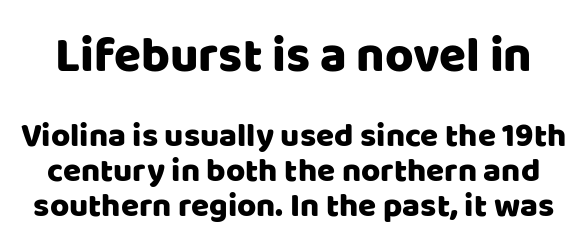
Q: Is the text italic (slanted)? A: No, it is upright.
Q: Is the typeface a serif or a sans-serif typeface? A: Sans-serif.
Q: Is the text underlined? A: No.
Q: Is the spacing between letters normal or unusually wide? A: Normal.
Q: Is the spacing between lines tight, normal or loose? A: Tight.
Q: Which block of text is set in a larger size, the first (top) or the second (bottom)? A: The first (top) one.
Q: Width (condensed, normal, or wide)? A: Normal.
Q: Stroke contrast? A: Low.
Q: x-height? A: Large.
Q: Monospaced? A: No.
